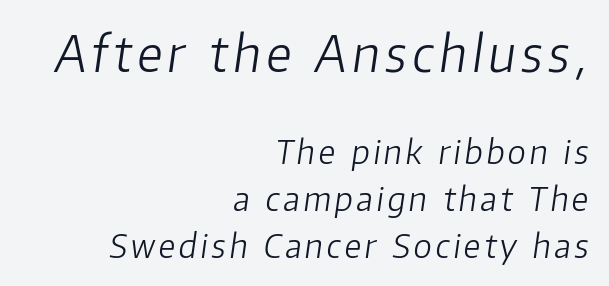
If you drew a line through each stem, it would be angled. Quick note: underline off. The vertical gap from one line to the next is medium. The strokes carry an ordinary text weight at most.
